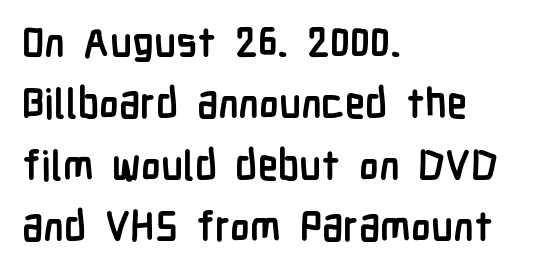
{"serif": "no", "italic": "no", "bold": "yes", "weight": "semibold", "width": "condensed", "stroke_contrast": "low", "x_height": "medium", "monospaced": "no", "underline": "no", "align": "left", "line_spacing": "normal", "line_spacing_ratio": 1.5, "letter_spacing": "normal", "letter_spacing_em": 0.0, "glyph_px": 41}
